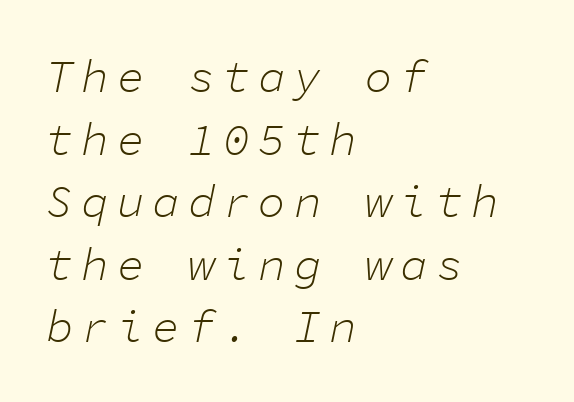
The image shows 46 px light type, italic (leaning right), monospaced; set left-aligned, normal line spacing (1.36x), not underlined; low stroke contrast and a medium x-height.
